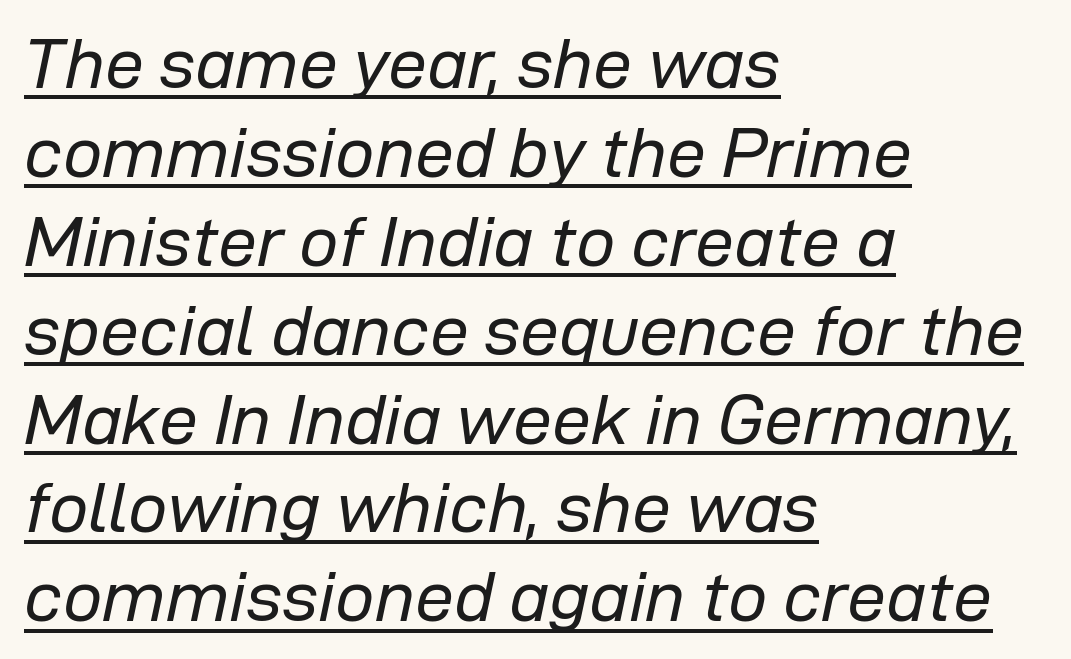
{"italic": "yes", "lean": "right", "slant_degrees": 12, "bold": "no", "weight": "regular", "width": "normal", "stroke_contrast": "low", "x_height": "medium", "monospaced": "no", "underline": "yes", "align": "left", "line_spacing": "normal", "line_spacing_ratio": 1.27, "letter_spacing": "normal", "letter_spacing_em": 0.0, "glyph_px": 70}
